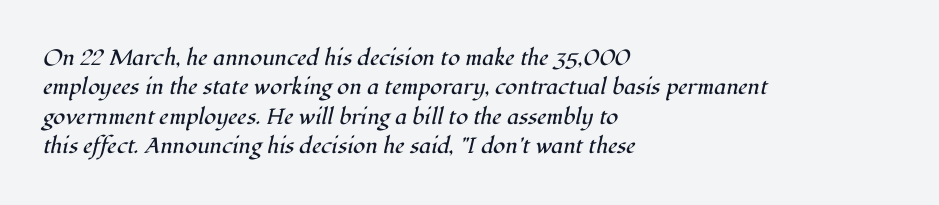
The lines in this sample share a left origin and differ only in where they stop. The lettering tilts uniformly, giving the passage an italic look. The letterforms sit at book weight or below. Clear beneath every line of the passage. You could call the tracking neutral — neither tight nor loose. The rendering uses a moderate line-height, typical for paragraphs.
